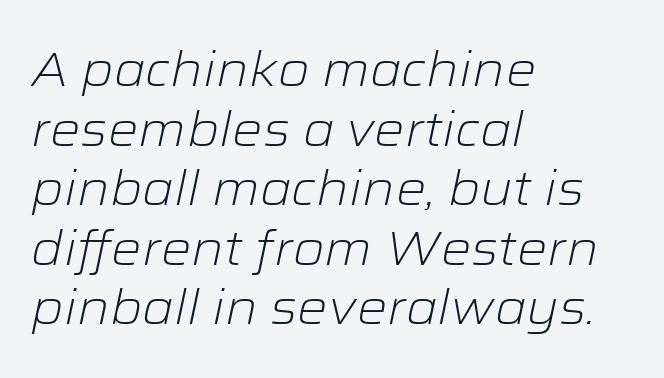
Q: Is the text bold? A: No.
Q: Is the text italic (slanted)? A: Yes, it leans right by about 12 degrees.
Q: Is the text underlined? A: No.
Q: How is the paragraph aligned? A: Left-aligned.
Q: Is the spacing between letters normal or unusually wide? A: Normal.
Q: Width (condensed, normal, or wide)? A: Wide.
Q: Stroke contrast? A: Low.
Q: x-height? A: Medium.
Q: Monospaced? A: No.
